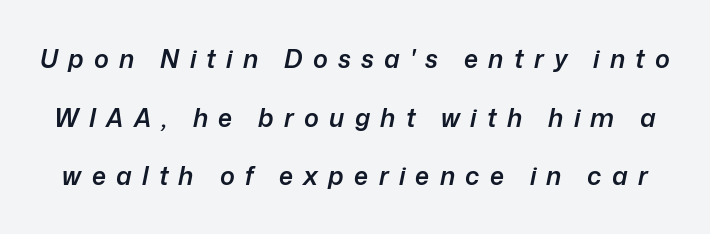
{"italic": "yes", "lean": "right", "slant_degrees": 12, "bold": "semi", "underline": "no", "line_spacing": "loose", "line_spacing_ratio": 2.35, "letter_spacing": "wide", "letter_spacing_em": 0.41, "glyph_px": 25}
